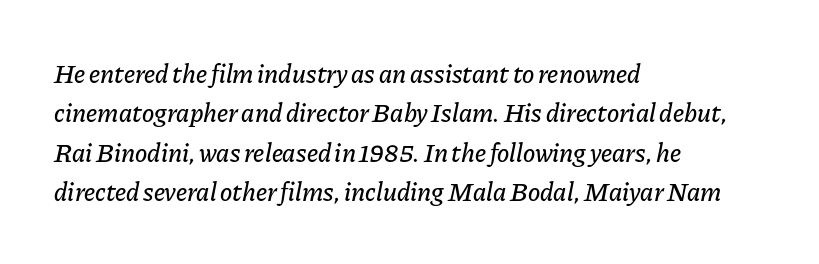
Casual observation: everything's shoved over to the left. The type is set solid horizontally, with unmodified tracking. Check under the words: just untouched page. This sample uses an oblique cut, with every glyph tilted off the vertical.
